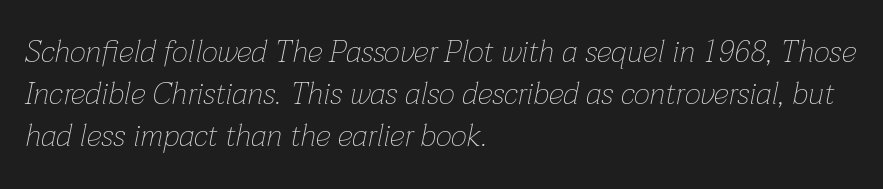
The image shows 31 px thin type, italic (leaning right); set left-aligned, normal line spacing (1.36x), normal letter spacing, not underlined; low stroke contrast and a medium x-height.
